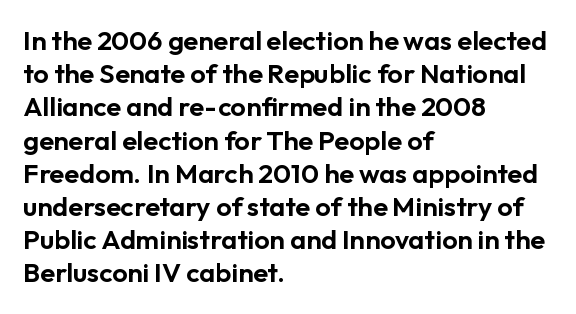
Q: Is the text italic (slanted)? A: No, it is upright.
Q: Is the text underlined? A: No.
Q: How is the paragraph aligned? A: Left-aligned.
Q: Is the spacing between letters normal or unusually wide? A: Normal.
